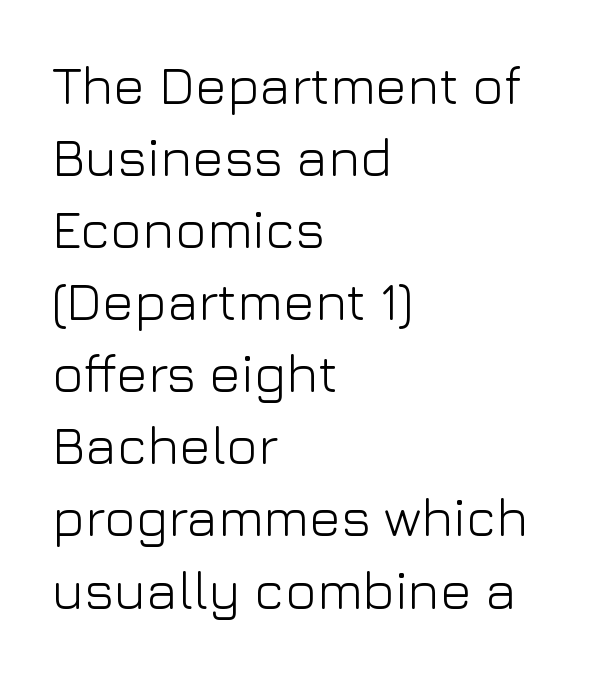
{"serif": "no", "italic": "no", "bold": "no", "weight": "light", "width": "normal", "stroke_contrast": "low", "x_height": "medium", "monospaced": "no", "underline": "no", "align": "left", "line_spacing": "normal", "line_spacing_ratio": 1.36, "letter_spacing": "normal", "letter_spacing_em": 0.0, "glyph_px": 53}
